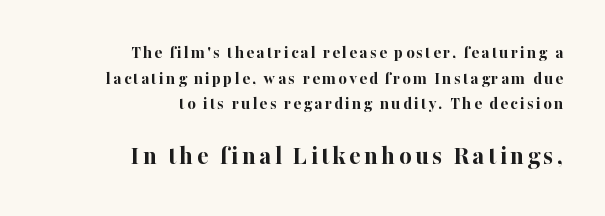
Q: Is the text bold? A: Yes.
Q: Is the text italic (slanted)? A: No, it is upright.
Q: Is the text underlined? A: No.
Q: How is the paragraph aligned? A: Right-aligned.
Q: Is the spacing between lines tight, normal or loose? A: Normal.
Q: Which block of text is set in a larger size, the first (top) or the second (bottom)? A: The second (bottom) one.
